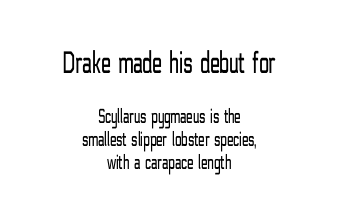
The image shows 32 px light, condensed sans-serif type, upright; set centered, tight line spacing (1.08x), normal letter spacing, not underlined; the first (top) block is 1.52x larger; low stroke contrast and a medium x-height.
